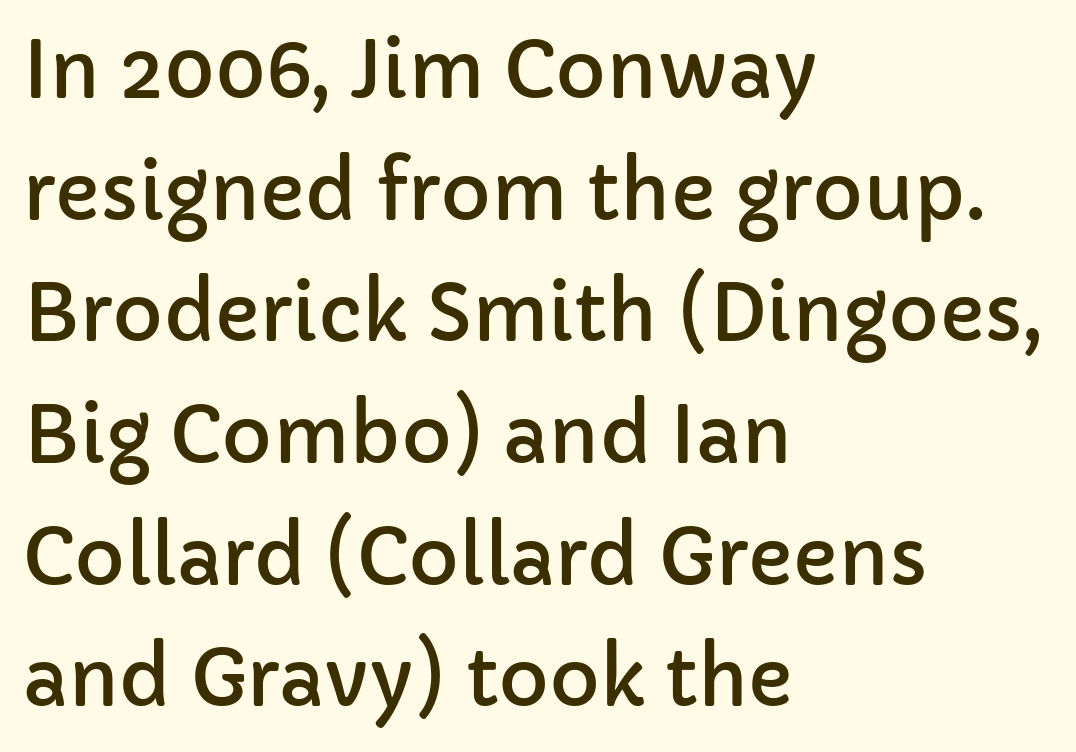
The image shows 77 px sans-serif type, upright; set left-aligned, normal line spacing (1.58x), normal letter spacing, not underlined; low stroke contrast and a medium x-height.
